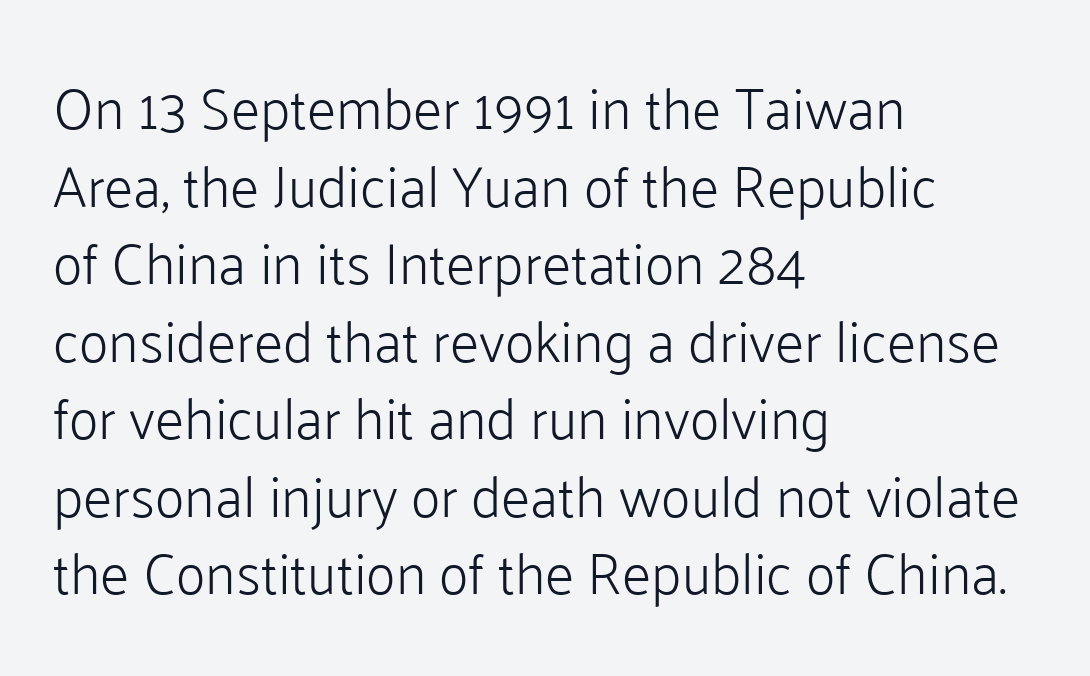
Where is the straight margin? On the left. Character widths vary here, with narrow letters taking less room than wide ones. Posture: upright roman. Underline: absent. Characters follow at the spacing the type designer built in.
